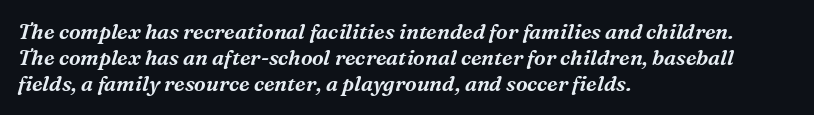
The image shows 21 px text type, italic (leaning right); set left-aligned, line spacing 1.23x, normal letter spacing, not underlined.
